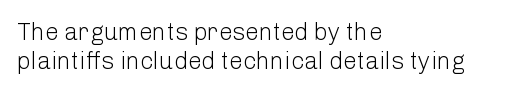
Horizontal alignment here is leftward, the default for most running prose. Is the stroke heavy? The answer is a plain regular-or-lighter. Posture: upright roman. The baseline area is clear. Between one letter and the next there's only the usual sliver of space.
